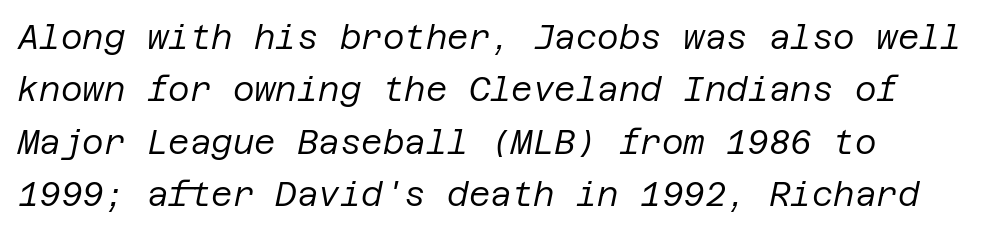
The image shows 33 px regular-weight type, italic (leaning right); set left-aligned, normal line spacing (1.59x), normal letter spacing, not underlined; low stroke contrast and a large x-height.
